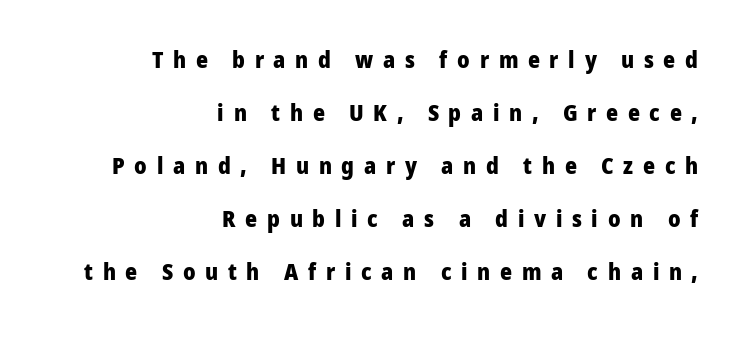
Q: Is the text bold? A: Yes.
Q: Is the text italic (slanted)? A: No, it is upright.
Q: Is the text underlined? A: No.
Q: How is the paragraph aligned? A: Right-aligned.
Q: Is the spacing between letters normal or unusually wide? A: Unusually wide.
Q: Is the spacing between lines tight, normal or loose? A: Loose.
